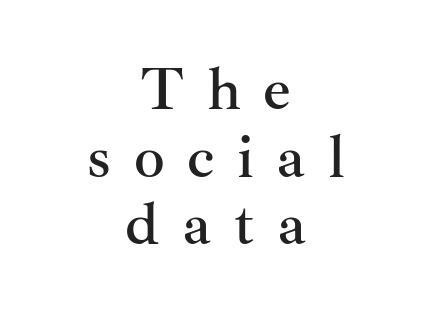
Interline gaps are noticeably narrow in this sample. Display-style spreading of the glyphs; the letterfit is very open. The axis of the letterforms is exactly vertical. Here the designer chose a conventional face with non-uniform glyph widths.
